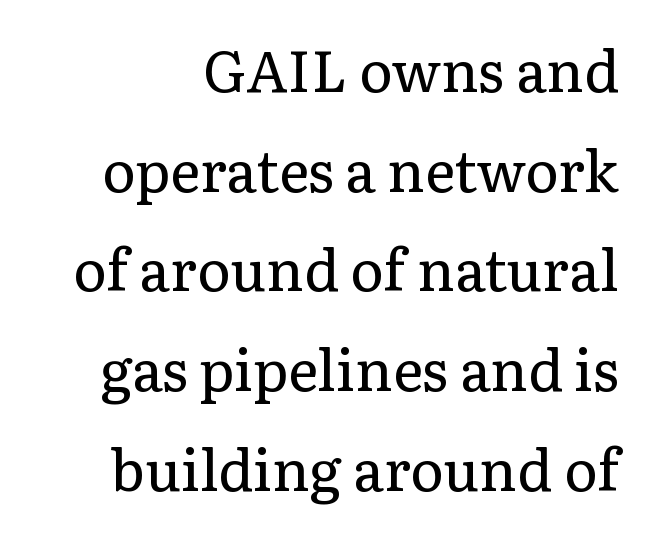
Q: Is the text bold? A: No.
Q: Is the text italic (slanted)? A: No, it is upright.
Q: Is the typeface a serif or a sans-serif typeface? A: Serif.
Q: Is the text underlined? A: No.
Q: Is the spacing between letters normal or unusually wide? A: Normal.
Q: Width (condensed, normal, or wide)? A: Normal.
Q: Stroke contrast? A: Low.
Q: x-height? A: Medium.
Q: Monospaced? A: No.
